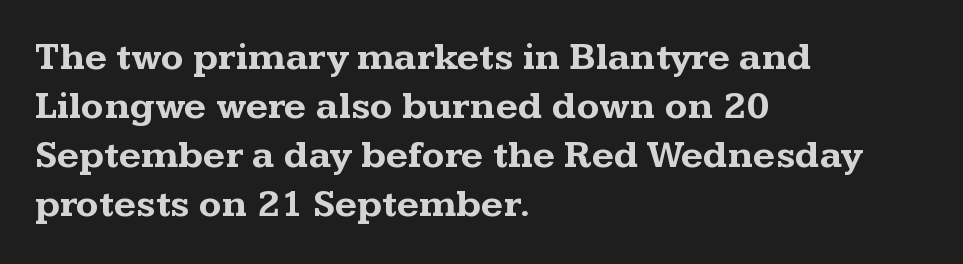
The image shows 38 px bold, wide serif type, upright; set left-aligned, normal line spacing (1.29x), normal letter spacing, not underlined; medium stroke contrast and a medium x-height.
